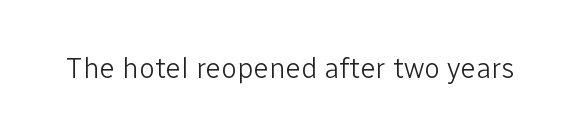
Type without underlining. Are there feet on the stems? There aren't — it's a sans. Spacing verdict: proportional, widths tailored to each character. The letterforms sit shoulder to shoulder at normal distance. The specimen reads as upright at a glance. The strokes carry an ordinary text weight at most.
